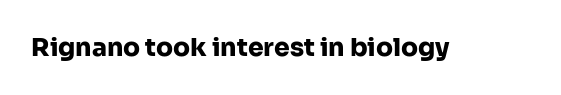
Underlining? Definitely not there. Strong, thick strokes mark this as bold type. This sample uses an upright cut, with every glyph sitting square on the baseline. A typesetter would call this zero additional tracking.
